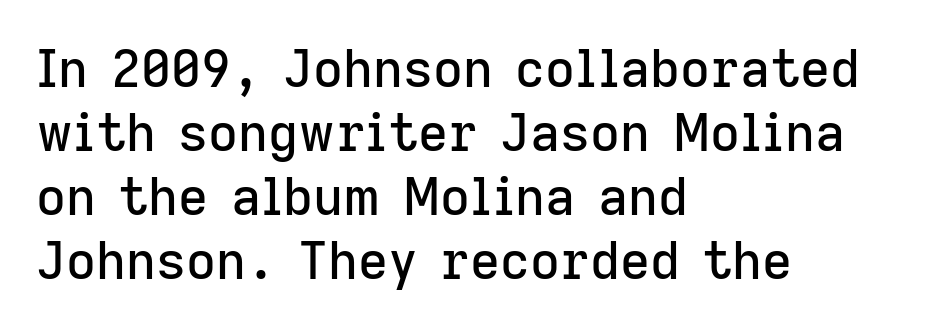
{"serif": "no", "italic": "no", "width": "normal", "stroke_contrast": "low", "x_height": "medium", "monospaced": "no", "underline": "no", "align": "left", "line_spacing_ratio": 1.23, "letter_spacing": "normal", "letter_spacing_em": 0.0, "glyph_px": 52}
